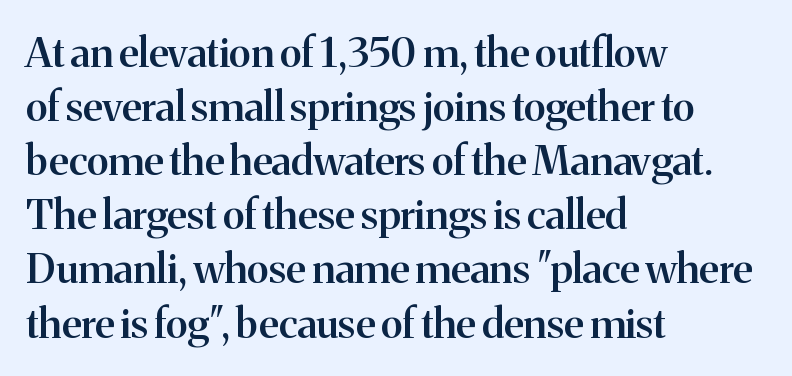
The image shows 41 px semibold serif type, upright; set left-aligned, normal line spacing (1.32x), normal letter spacing, not underlined; medium stroke contrast and a medium x-height.
